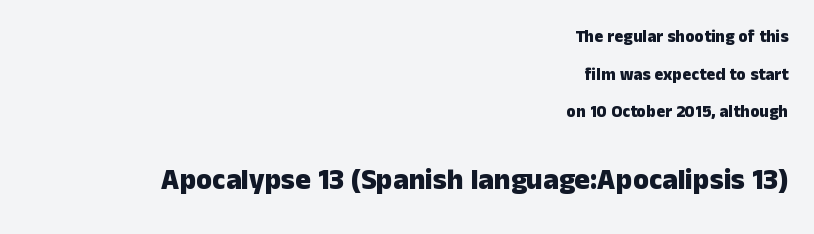
Vertical strokes here are truly vertical. Caption: multi-line text, flush right, ragged left. Loosely led — the rows are spread out. Do the characters align in a grid? No, the font is proportional. Size hierarchy here favors the trailing block over the leading one.
